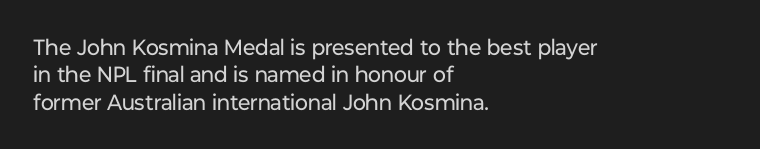
Counters stay open thanks to moderate or lighter strokes. All the whitespace from short lines collects on the right. Normally led — the rows are evenly, conventionally spaced. The glyphs are unaccompanied by any horizontal stroke below them.
